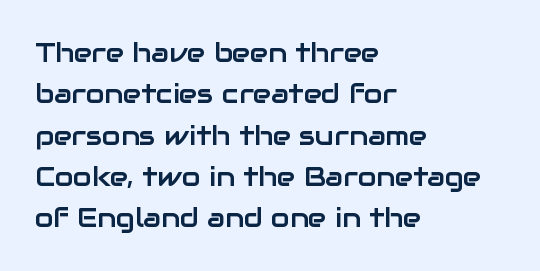
Q: Is the text italic (slanted)? A: No, it is upright.
Q: Is the text underlined? A: No.
Q: How is the paragraph aligned? A: Left-aligned.
Q: Is the spacing between letters normal or unusually wide? A: Normal.
Q: Is the spacing between lines tight, normal or loose? A: Normal.
